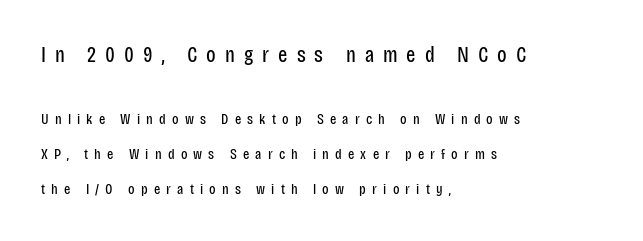
{"italic": "no", "bold": "no", "underline": "no", "align": "left", "line_spacing": "loose", "line_spacing_ratio": 2.34, "letter_spacing": "wide", "letter_spacing_em": 0.41, "larger_block": "first", "size_ratio": 1.47, "glyph_px": 22}
